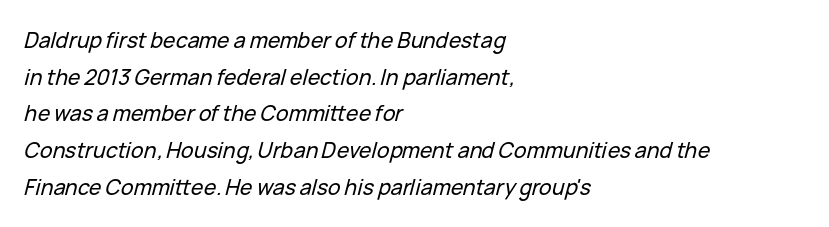
The image shows 21 px text type, italic (leaning right); set left-aligned, line spacing 1.75x, normal letter spacing, not underlined.
